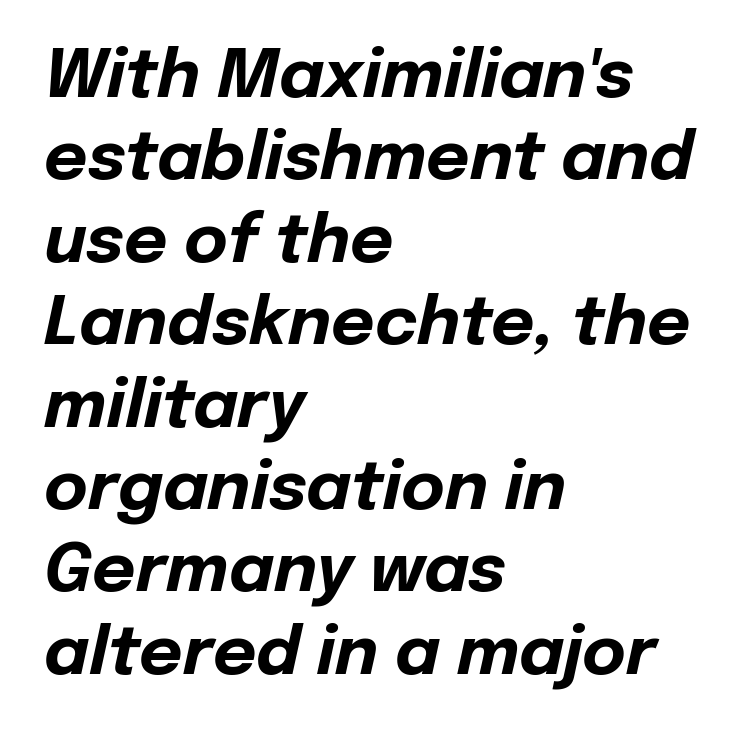
There is no visible air inserted between adjacent glyphs. This sample uses an oblique cut, with every glyph tilted off the vertical. All the whitespace from short lines collects on the right. Typesetter's note: full bold, strokes at maximum text heaviness. Any mark beneath the type? The region is blank.
